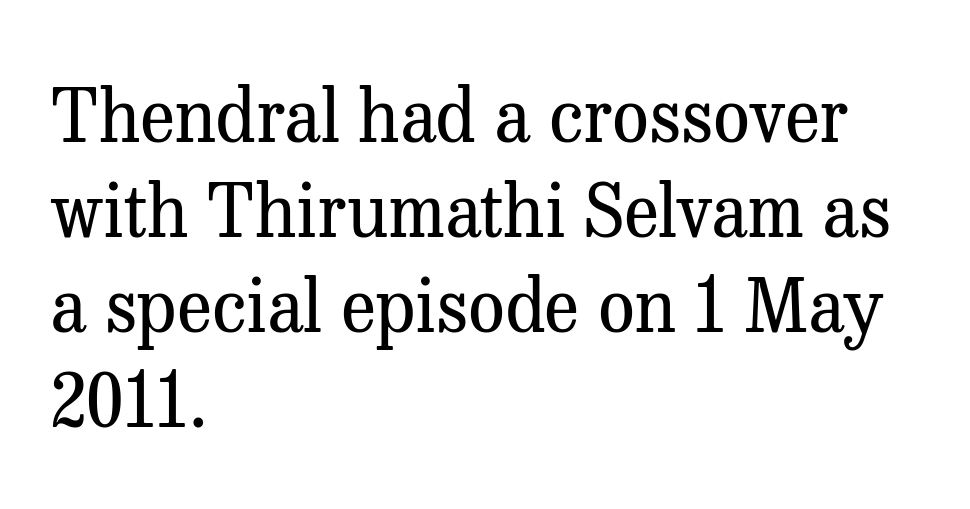
Q: Is the text bold? A: No.
Q: Is the text italic (slanted)? A: No, it is upright.
Q: Is the typeface a serif or a sans-serif typeface? A: Serif.
Q: Is the text underlined? A: No.
Q: How is the paragraph aligned? A: Left-aligned.
Q: Is the spacing between letters normal or unusually wide? A: Normal.
Q: Is the spacing between lines tight, normal or loose? A: Normal.
Q: Width (condensed, normal, or wide)? A: Normal.
Q: Stroke contrast? A: Medium.
Q: x-height? A: Medium.
Q: Monospaced? A: No.
